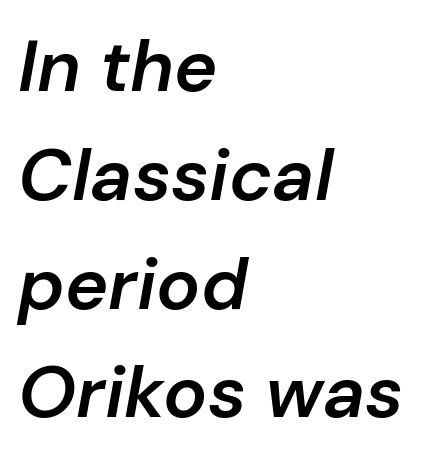
{"italic": "yes", "lean": "right", "slant_degrees": 10, "bold": "semi", "weight": "semibold", "width": "normal", "stroke_contrast": "low", "x_height": "medium", "monospaced": "no", "underline": "no", "align": "left", "line_spacing": "normal", "line_spacing_ratio": 1.49, "letter_spacing": "normal", "letter_spacing_em": 0.0, "glyph_px": 73}
